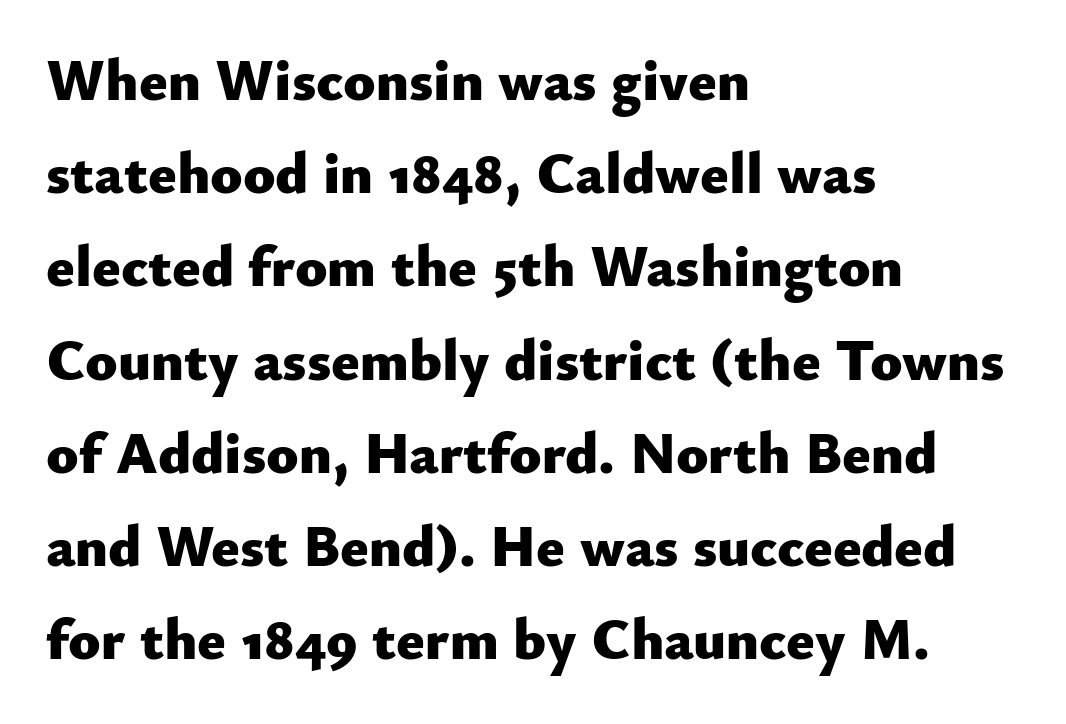
Q: Is the text bold? A: Yes.
Q: Is the text italic (slanted)? A: No, it is upright.
Q: Is the typeface a serif or a sans-serif typeface? A: Sans-serif.
Q: Is the text underlined? A: No.
Q: How is the paragraph aligned? A: Left-aligned.
Q: Is the spacing between letters normal or unusually wide? A: Normal.
Q: Is the spacing between lines tight, normal or loose? A: Normal.
Q: Width (condensed, normal, or wide)? A: Normal.
Q: Stroke contrast? A: Low.
Q: x-height? A: Small.
Q: Monospaced? A: No.
